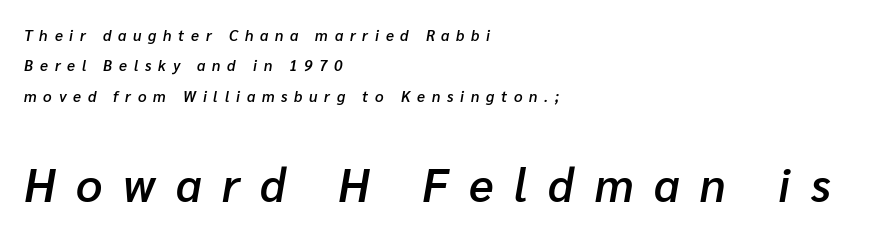
Set as a demibold, roughly 600 on the weight scale. Caption: upper text group reduced, lower text group enlarged. Does the lettering tilt? It does — this is italic. Horizontally, the lines are justified to the leading edge only.
